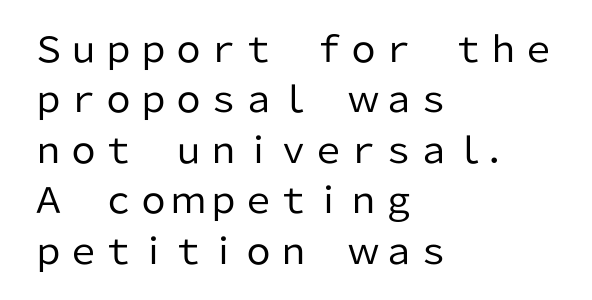
A typesetter would mark this as roman, not italic. The space beneath each line is pristine and unruled. The compositor pushed each line to the left boundary. Grotesque or geometric, the face here clearly has no serifs. Look at the tracking — it's just the regular setting, nothing added.
